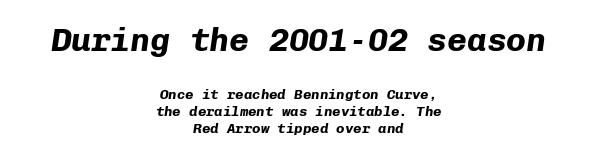
The image shows 33 px bold type, italic (leaning right), monospaced; set centered, line spacing 1.2x, normal letter spacing, not underlined; the first (top) block is 2.36x larger; low stroke contrast and a medium x-height.
